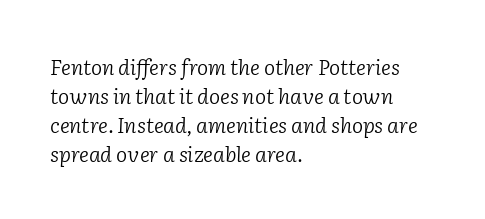
Q: Is the text bold? A: No.
Q: Is the text italic (slanted)? A: Yes, it leans right by about 2 degrees.
Q: Is the text underlined? A: No.
Q: How is the paragraph aligned? A: Left-aligned.
Q: Is the spacing between letters normal or unusually wide? A: Normal.
Q: Is the spacing between lines tight, normal or loose? A: Normal.
